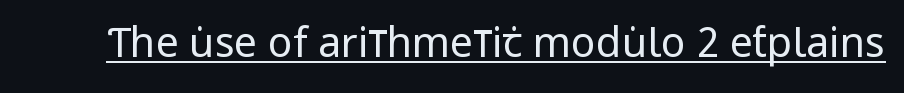
The image shows 41 px regular-weight, condensed sans-serif type, upright; set normal letter spacing, underlined; low stroke contrast and a large x-height.
